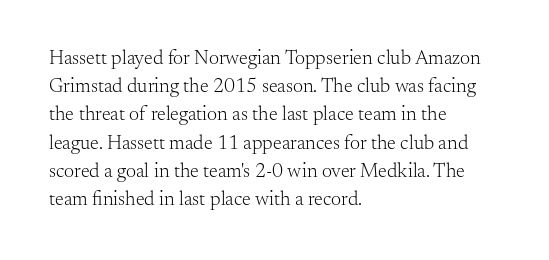
Q: Is the text bold? A: No.
Q: Is the text italic (slanted)? A: No, it is upright.
Q: Is the text underlined? A: No.
Q: How is the paragraph aligned? A: Left-aligned.
Q: Is the spacing between letters normal or unusually wide? A: Normal.
Q: Is the spacing between lines tight, normal or loose? A: Normal.
